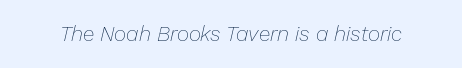
Q: Is the text bold? A: No.
Q: Is the text italic (slanted)? A: Yes, it leans right by about 13 degrees.
Q: Is the text underlined? A: No.
Q: Is the spacing between letters normal or unusually wide? A: Normal.
